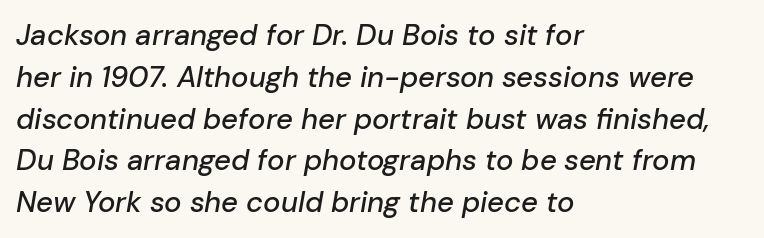
Normally led — the rows are evenly, conventionally spaced. Check the space under the baseline: it is left empty. The rendering uses natural spacing where letterforms have individual widths. Tall strokes in this sample are angled rather than plumb. Observe the ordinary spacing: letters are neighbours, not strangers. Each line starts at the same left margin while the right side varies.
